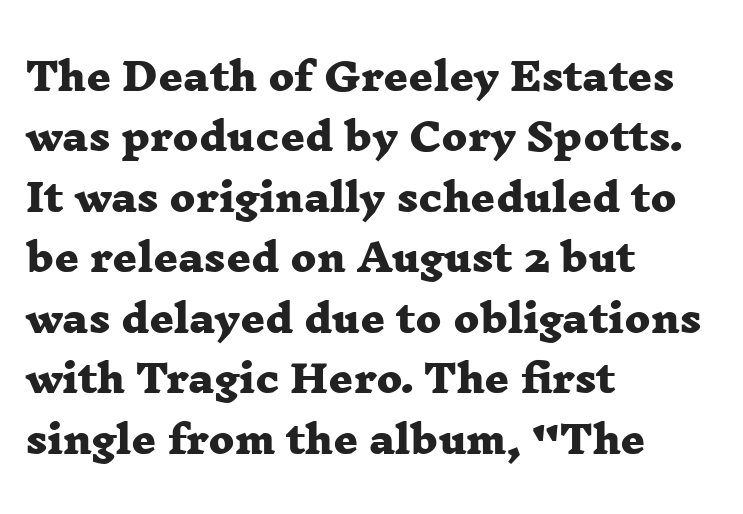
The lines in this sample share a left origin and differ only in where they stop. The zone under the glyphs is completely vacant. Glyph-to-glyph distance matches everyday printed text. Do the characters align in a grid? No, the font is proportional. Evenly set lines give the paragraph a standard silhouette.
